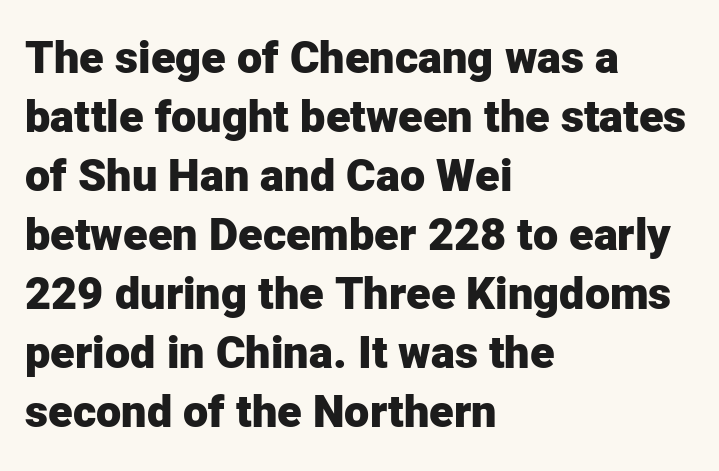
Q: Is the text bold? A: Yes.
Q: Is the text italic (slanted)? A: No, it is upright.
Q: Is the typeface a serif or a sans-serif typeface? A: Sans-serif.
Q: Is the text underlined? A: No.
Q: How is the paragraph aligned? A: Left-aligned.
Q: Is the spacing between letters normal or unusually wide? A: Normal.
Q: Is the spacing between lines tight, normal or loose? A: Normal.
Q: Width (condensed, normal, or wide)? A: Normal.
Q: Stroke contrast? A: Low.
Q: x-height? A: Medium.
Q: Monospaced? A: No.
